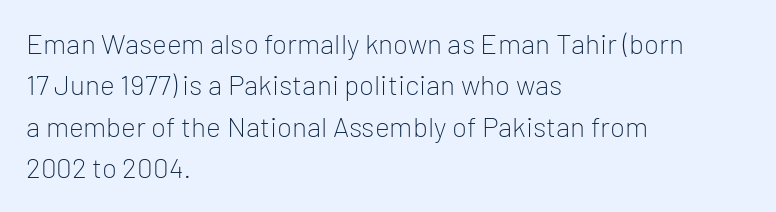
The image shows 28 px light sans-serif type, upright; set left-aligned, normal line spacing (1.48x), normal letter spacing, not underlined; low stroke contrast and a medium x-height.
